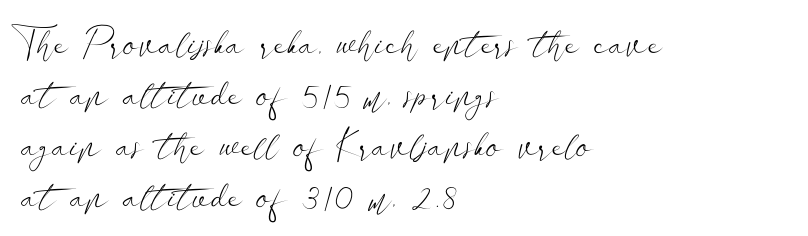
The image shows 39 px light, wide sans-serif type; set left-aligned, normal line spacing (1.31x), normal letter spacing, not underlined; low stroke contrast and a small x-height.
